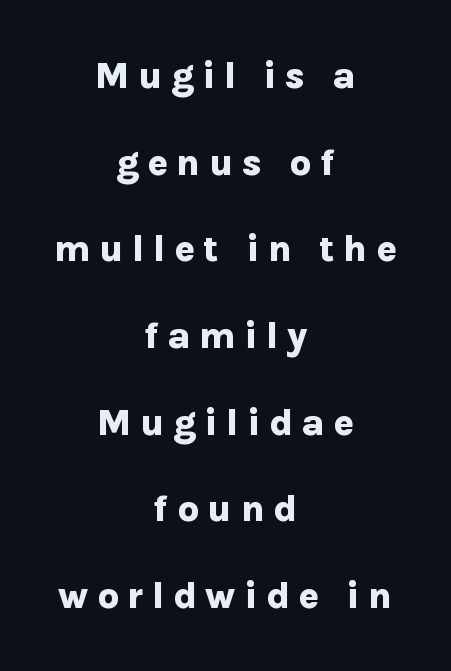
The image shows 38 px bold sans-serif type, upright; set centered, loose line spacing (2.28x), unusually wide letter spacing (+0.22 em), not underlined; low stroke contrast and a medium x-height.
